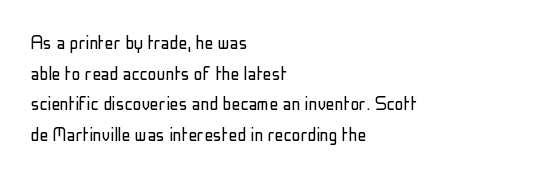
Here the glyphs are tracked normally, forming tight word shapes. This sample keeps an unexceptional amount of space between lines. Every character sits straight up, as roman type does. Each stroke keeps to a modest, everyday thickness or less. This rendering uses left alignment, leaving the right contour irregular. Descenders are the only things crossing below the line.
